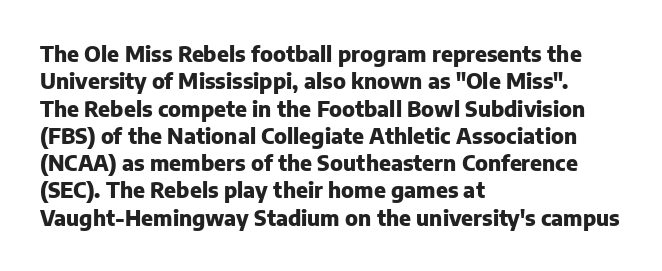
The image shows 21 px bold type, upright; set left-aligned, normal line spacing (1.3x), normal letter spacing, not underlined.
